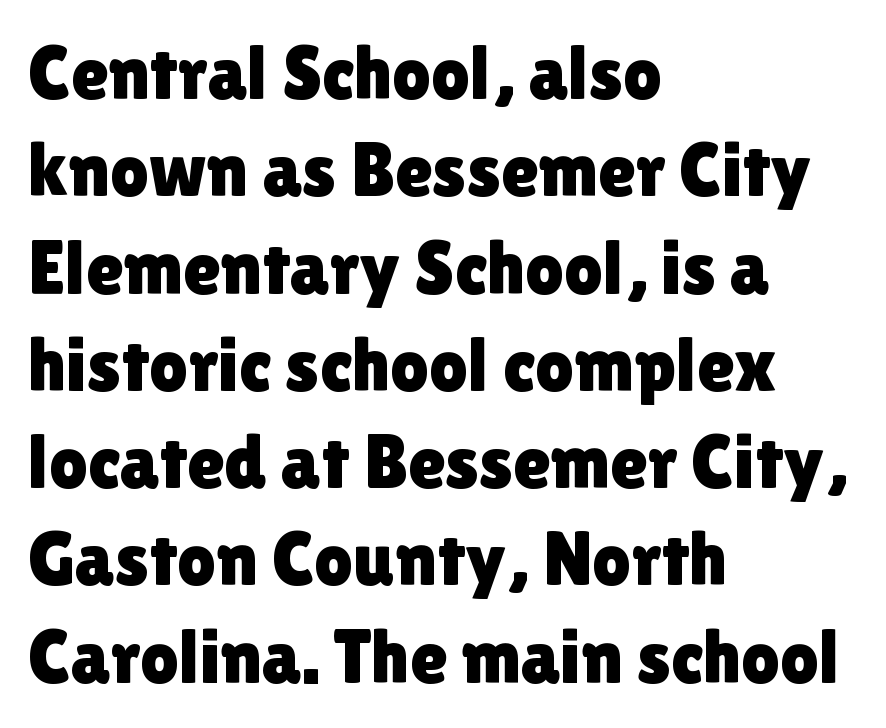
{"serif": "no", "italic": "no", "width": "normal", "x_height": "medium", "monospaced": "no", "underline": "no", "align": "left", "line_spacing": "normal", "line_spacing_ratio": 1.28, "letter_spacing": "normal", "letter_spacing_em": 0.0, "glyph_px": 76}
